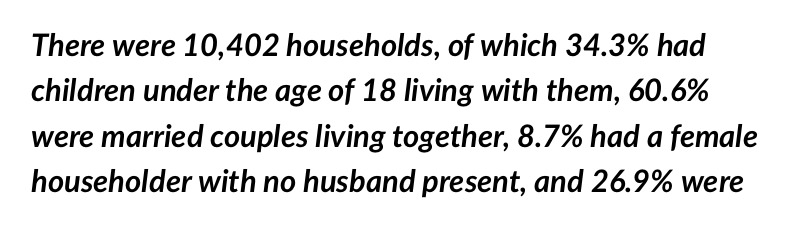
{"italic": "yes", "lean": "right", "slant_degrees": 7, "bold": "yes", "weight": "semibold", "width": "normal", "stroke_contrast": "low", "x_height": "medium", "monospaced": "no", "underline": "no", "line_spacing": "normal", "line_spacing_ratio": 1.46, "letter_spacing": "normal", "letter_spacing_em": 0.0, "glyph_px": 31}
